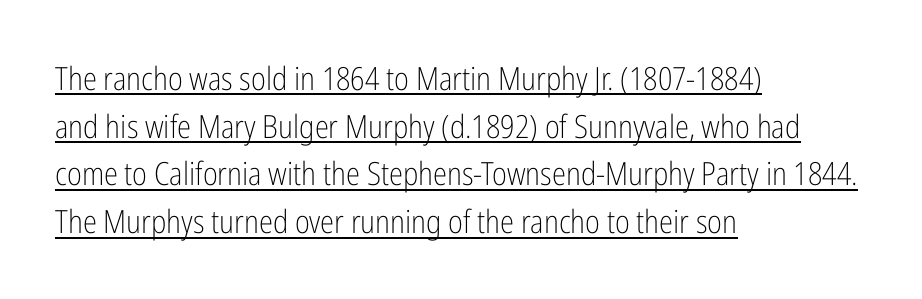
{"serif": "no", "italic": "no", "bold": "no", "weight": "light", "width": "condensed", "stroke_contrast": "low", "x_height": "medium", "monospaced": "no", "underline": "yes", "align": "left", "line_spacing": "normal", "line_spacing_ratio": 1.49, "letter_spacing": "normal", "letter_spacing_em": 0.0, "glyph_px": 32}
